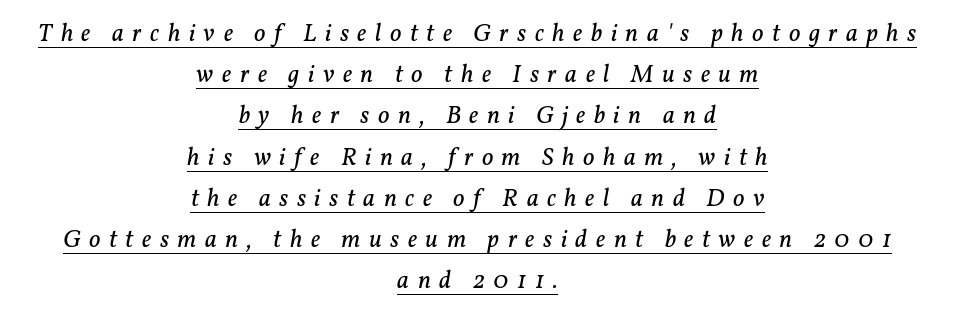
Tall strokes in this sample are angled rather than plumb. The letters look calm and open, with moderate or lighter stems. Notice how the passage keeps no hard edge, just a central spine. Compared with typical paragraphs, the rows here are spaced about the same. These lines have a slow, spaced-out rhythm from letter to letter. The face used here appears with an underline applied.
